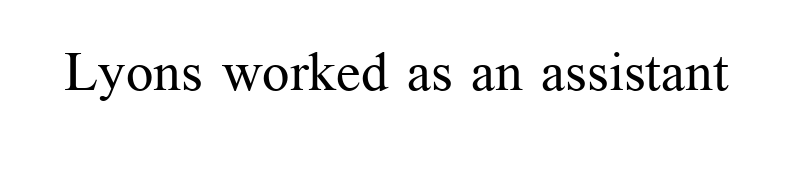
Ink coverage per letter is moderate at most. In terms of posture, this sample is upright. What kind of face is this? One with serifs. Quick note: underline off.
